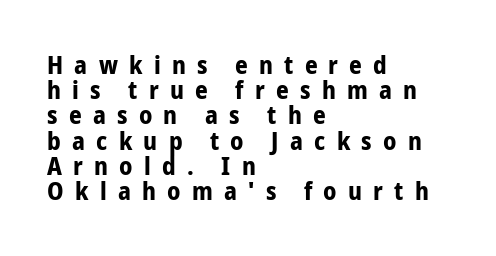
Students, note that the glyphs here are deliberately spaced far apart. Honestly, there is no underline to notice here at all. How would I describe the line gaps? Narrow and economical. These words are printed bold, with thick strokes throughout. Nope, not italic — everything's standing straight. These lines stack with their left ends in a neat column.
